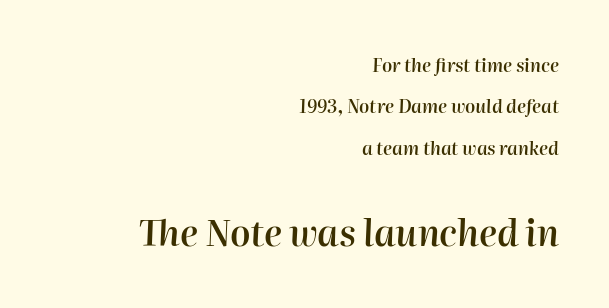
The image shows 36 px semibold type, italic (leaning right); set right-aligned, loose line spacing (2.3x), normal letter spacing, not underlined; the second (bottom) block is 2.0x larger; high stroke contrast and a medium x-height.
